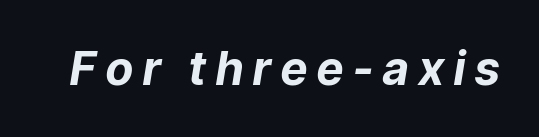
{"italic": "yes", "lean": "right", "slant_degrees": 9, "bold": "yes", "weight": "bold", "width": "normal", "stroke_contrast": "low", "x_height": "medium", "monospaced": "no", "underline": "no", "letter_spacing": "wide", "letter_spacing_em": 0.22, "glyph_px": 46}
